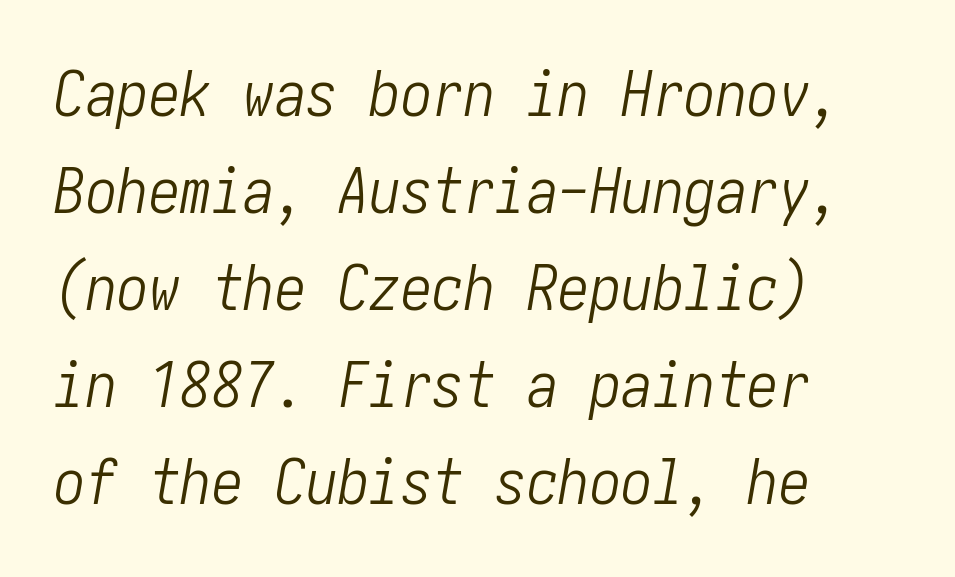
The image shows 63 px light, condensed type, italic (leaning right); set left-aligned, normal line spacing (1.54x), normal letter spacing, not underlined; low stroke contrast and a medium x-height.
